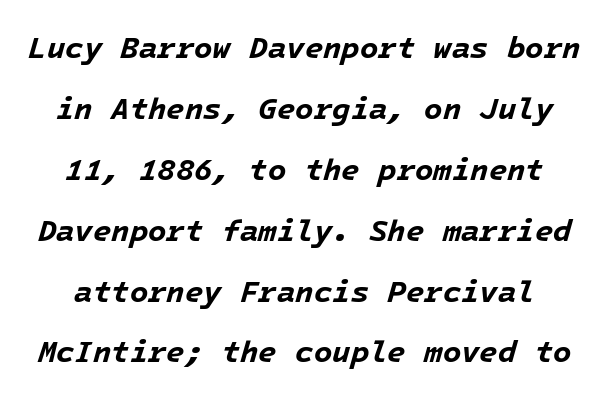
The image shows 30 px bold type, italic (leaning right); set loose line spacing (2.03x), normal letter spacing, not underlined; low stroke contrast and a medium x-height.
